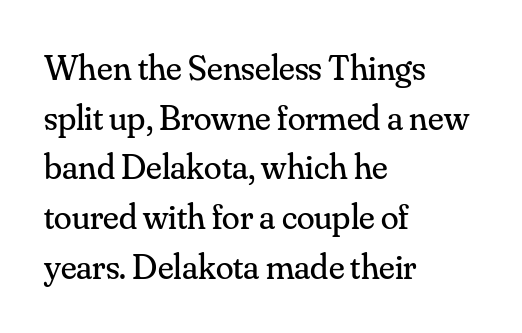
The image shows 36 px regular-weight serif type, upright; set left-aligned, normal line spacing (1.38x), normal letter spacing, not underlined; medium stroke contrast and a small x-height.
